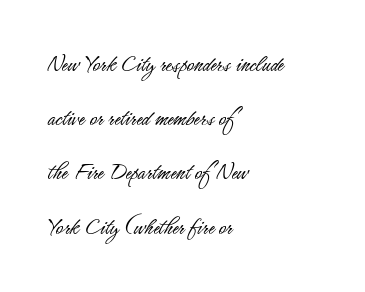
The image shows 25 px text type; set left-aligned, loose line spacing (2.17x), normal letter spacing, not underlined.
